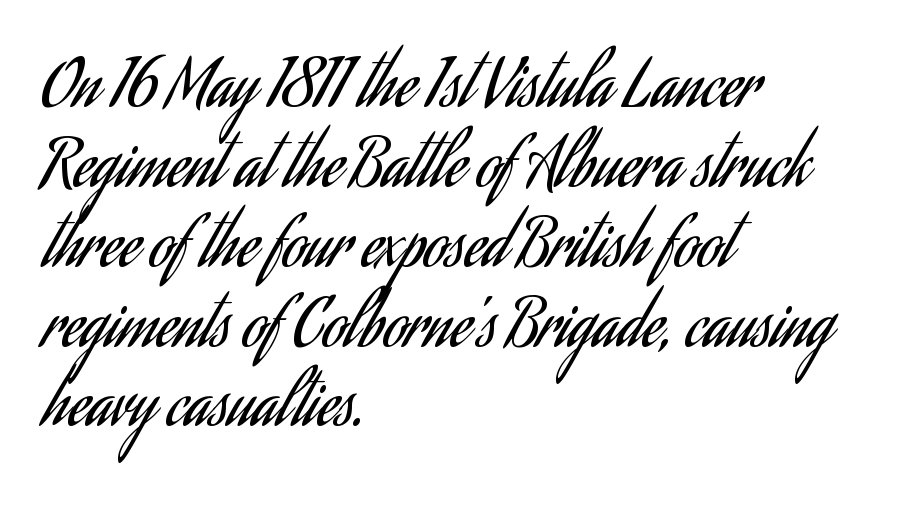
The image shows 66 px regular-weight, condensed sans-serif type; set left-aligned, line spacing 1.21x, normal letter spacing, not underlined; low stroke contrast and a small x-height.
